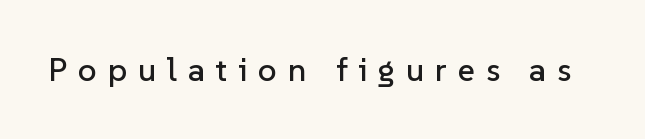
You can tell from the bare stems that sans-serif type was used. Beneath every word, the page is bare. You could not count columns in this text — the font is proportionally spaced. The lettering stays uniformly vertical, giving the passage a roman look. Here the glyphs are tracked loosely, breaking word shapes into spaced letters.
